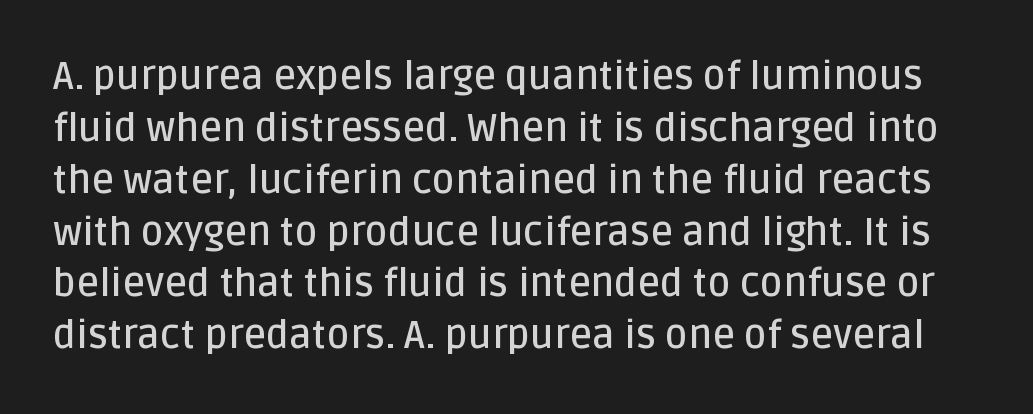
Q: Is the text bold? A: Semi-bold.
Q: Is the text italic (slanted)? A: No, it is upright.
Q: Is the typeface a serif or a sans-serif typeface? A: Sans-serif.
Q: Is the text underlined? A: No.
Q: Is the spacing between letters normal or unusually wide? A: Normal.
Q: Is the spacing between lines tight, normal or loose? A: Normal.
Q: Width (condensed, normal, or wide)? A: Normal.
Q: Stroke contrast? A: Low.
Q: x-height? A: Large.
Q: Monospaced? A: No.
